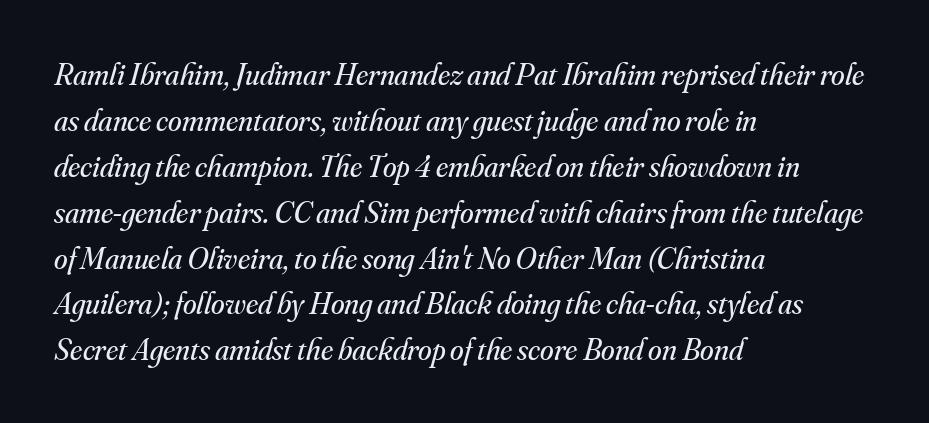
Q: Is the text bold? A: No.
Q: Is the text italic (slanted)? A: Yes, it leans right by about 16 degrees.
Q: Is the typeface a serif or a sans-serif typeface? A: Serif.
Q: Is the text underlined? A: No.
Q: How is the paragraph aligned? A: Left-aligned.
Q: Is the spacing between letters normal or unusually wide? A: Normal.
Q: Is the spacing between lines tight, normal or loose? A: Normal.
Q: Width (condensed, normal, or wide)? A: Normal.
Q: Stroke contrast? A: Medium.
Q: x-height? A: Small.
Q: Monospaced? A: No.
